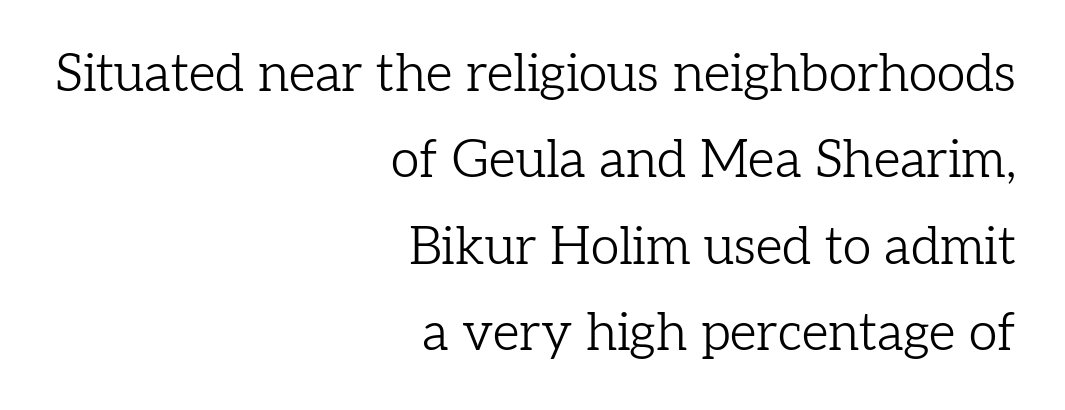
The image shows 52 px light serif type, upright; set right-aligned, normal line spacing (1.66x), normal letter spacing, not underlined; low stroke contrast and a medium x-height.
